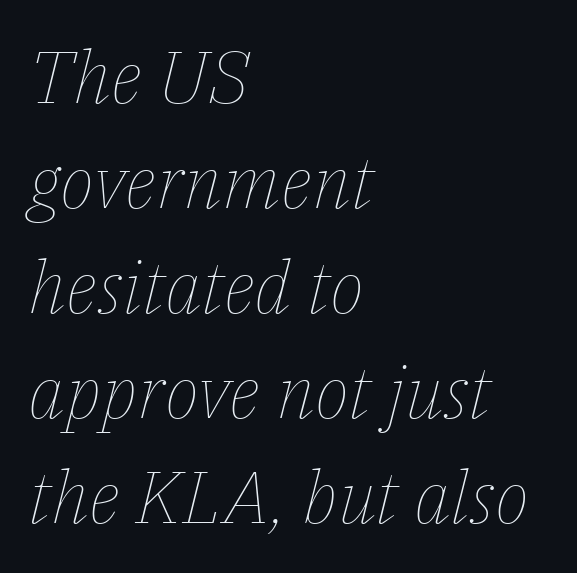
These lines stack with their left ends in a neat column. Italic? Definitely — the glyphs are oblique. There is no visible air inserted between adjacent glyphs. These lines are rendered in a variable-pitch font. Honestly, the row spacing looks completely unremarkable. Words float on clear page, feet unadorned.
